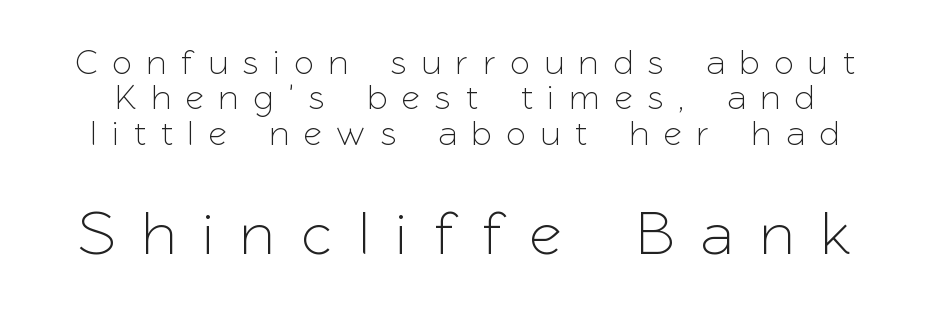
Rule under the text: the space is simply empty. The lines are packed closely together with very little leading. This is the regular roman posture of the typeface. A typesetter would call this heavily tracked-out type.
